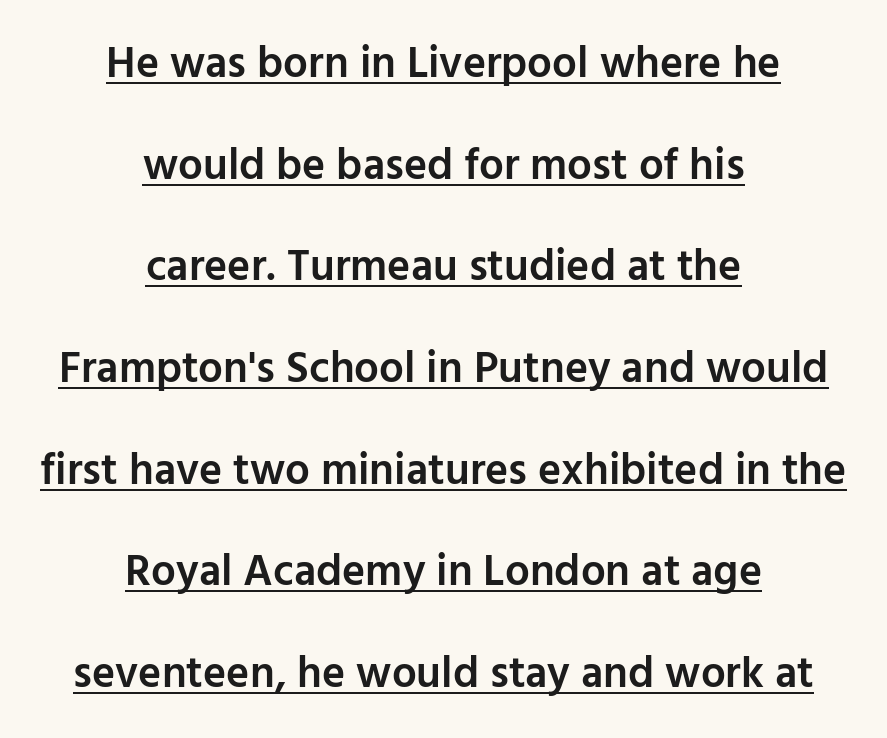
{"serif": "no", "italic": "no", "bold": "semi", "weight": "semibold", "width": "normal", "stroke_contrast": "low", "x_height": "medium", "monospaced": "no", "underline": "yes", "align": "center", "line_spacing": "loose", "line_spacing_ratio": 2.31, "letter_spacing": "normal", "letter_spacing_em": 0.0, "glyph_px": 44}
